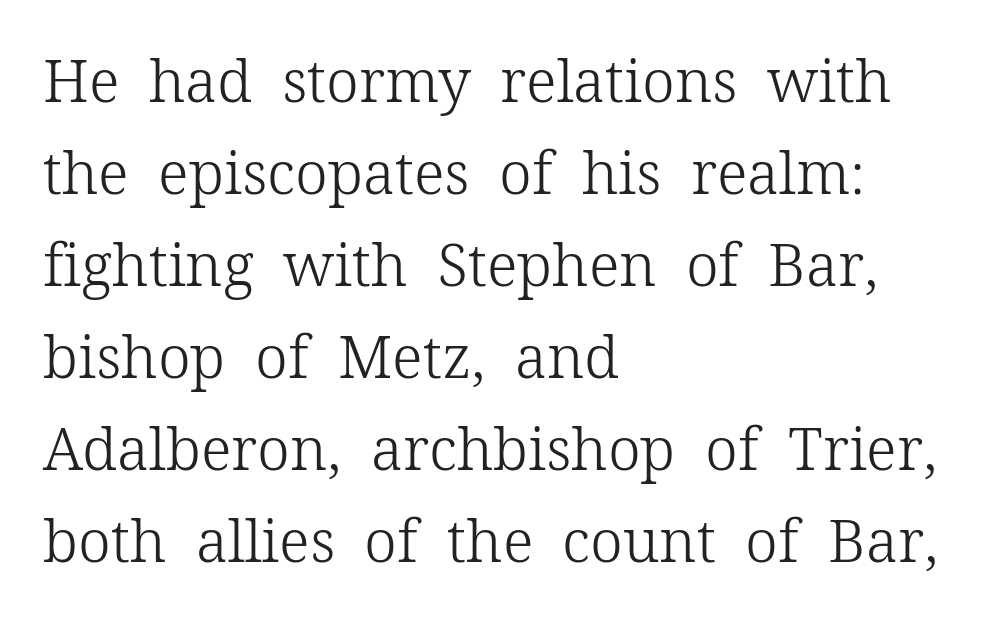
The image shows 59 px light serif type, upright; set left-aligned, normal line spacing (1.56x), normal letter spacing, not underlined; low stroke contrast and a medium x-height.
